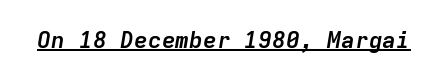
The image shows 23 px bold type, italic (leaning right); set normal letter spacing, underlined.
